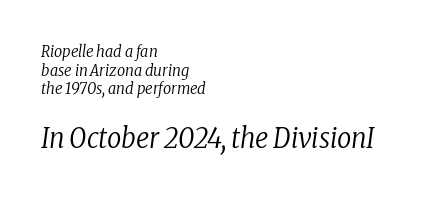
{"serif": "yes", "italic": "yes", "lean": "right", "slant_degrees": 8, "bold": "no", "weight": "regular", "width": "condensed", "stroke_contrast": "low", "x_height": "medium", "monospaced": "no", "underline": "no", "align": "left", "line_spacing_ratio": 1.17, "letter_spacing": "normal", "letter_spacing_em": 0.0, "larger_block": "second", "size_ratio": 1.75, "glyph_px": 28}
